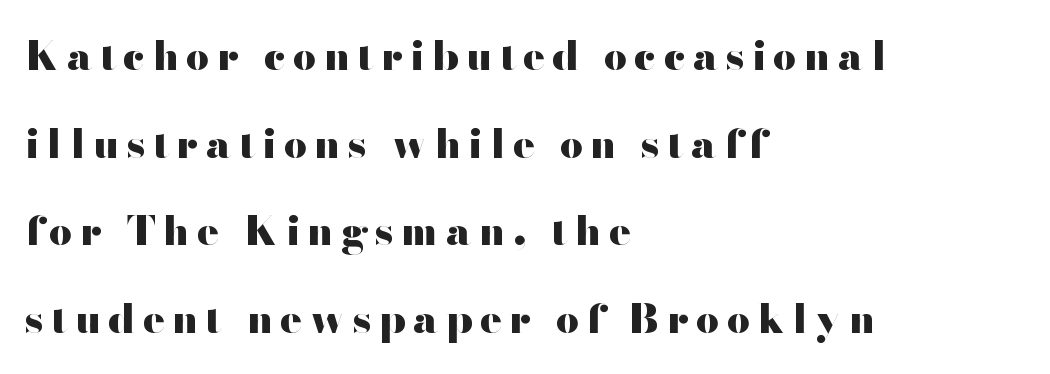
{"serif": "no", "italic": "no", "bold": "yes", "weight": "heavy", "width": "wide", "stroke_contrast": "high", "x_height": "small", "monospaced": "no", "underline": "no", "align": "left", "line_spacing": "loose", "line_spacing_ratio": 2.19, "glyph_px": 40}
